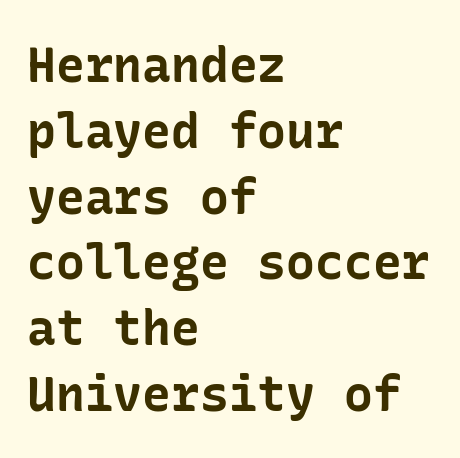
Q: Is the text bold? A: Yes.
Q: Is the text italic (slanted)? A: No, it is upright.
Q: Is the typeface a serif or a sans-serif typeface? A: Sans-serif.
Q: Is the text underlined? A: No.
Q: How is the paragraph aligned? A: Left-aligned.
Q: Is the spacing between letters normal or unusually wide? A: Normal.
Q: Is the spacing between lines tight, normal or loose? A: Normal.
Q: Width (condensed, normal, or wide)? A: Normal.
Q: Stroke contrast? A: Low.
Q: x-height? A: Medium.
